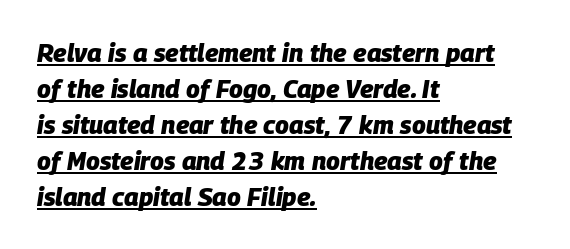
Stroke thickness is high; the sample reads as a true bold. The tracking reads as untouched default to a designer's eye. Compared with undecorated copy, this sample adds a rule below the words. Is there much room between lines? A standard amount, neither cramped nor airy.
